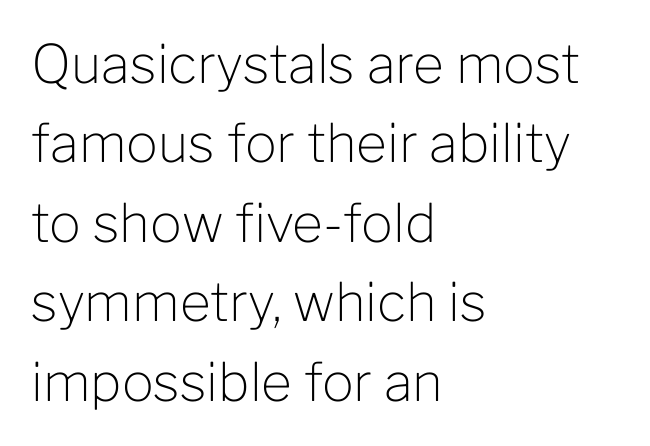
The image shows 53 px light sans-serif type, upright; set left-aligned, normal line spacing (1.5x), normal letter spacing, not underlined; low stroke contrast and a medium x-height.
